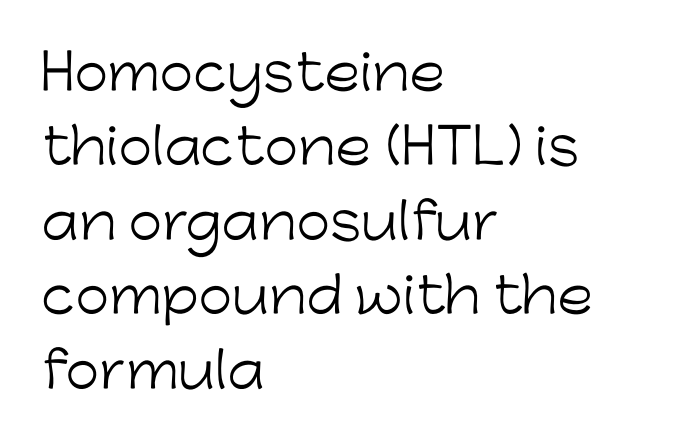
Descenders are the only things crossing below the line. The passage shown is typed in a proportional face where columns would drift. The letterforms sit at book weight or below. What stands out about the letter spacing? Nothing — it is the standard amount.
